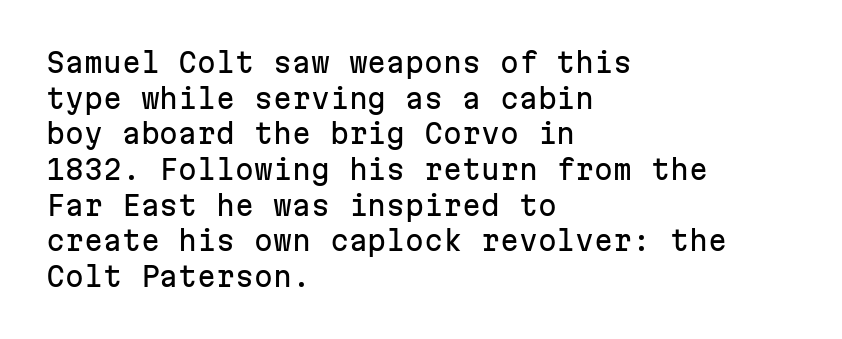
Q: Is the text italic (slanted)? A: No, it is upright.
Q: Is the text underlined? A: No.
Q: How is the paragraph aligned? A: Left-aligned.
Q: Is the spacing between letters normal or unusually wide? A: Normal.
Q: Is the spacing between lines tight, normal or loose? A: Normal.
